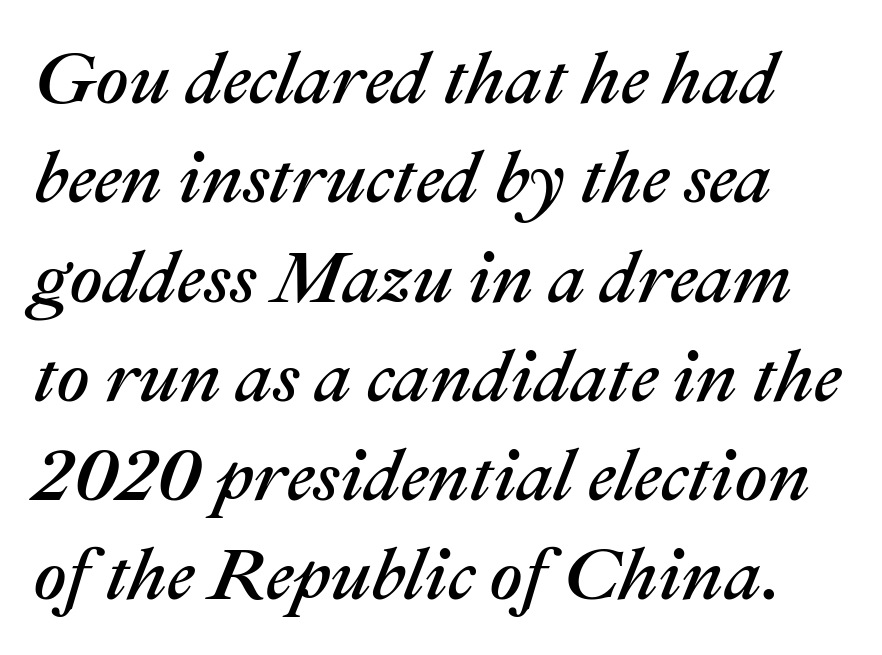
Q: Is the text italic (slanted)? A: Yes, it leans right by about 22 degrees.
Q: Is the text underlined? A: No.
Q: Is the spacing between letters normal or unusually wide? A: Normal.
Q: Is the spacing between lines tight, normal or loose? A: Normal.
Q: Width (condensed, normal, or wide)? A: Normal.
Q: Stroke contrast? A: Medium.
Q: x-height? A: Medium.
Q: Monospaced? A: No.
